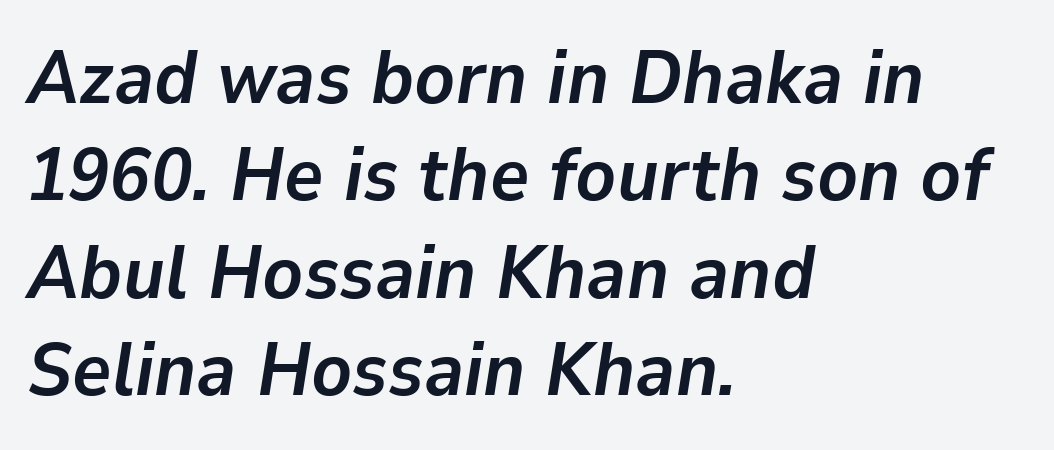
Does the leading feel generous? No, just average. Casual observation: everything's shoved over to the left. A clean baseline with only descenders dipping below it. Style check: oblique. The face used here is proportionally spaced, like ordinary book or web type. A dark, heavy texture on the line: the type is bold.
